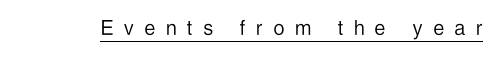
Q: Is the text bold? A: No.
Q: Is the text italic (slanted)? A: No, it is upright.
Q: Is the text underlined? A: Yes.
Q: Is the spacing between letters normal or unusually wide? A: Unusually wide.
